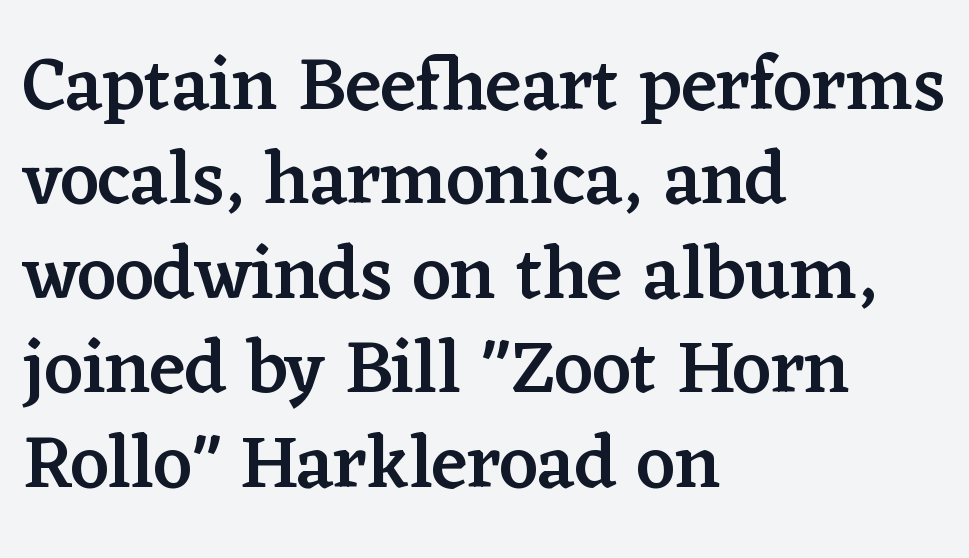
The image shows 75 px semibold serif type, upright; set left-aligned, normal line spacing (1.26x), normal letter spacing, not underlined; low stroke contrast and a medium x-height.
